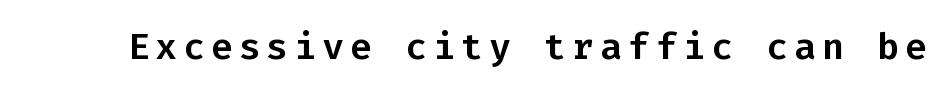
The passage shown is typed in a monospace face where columns stay perfectly aligned. The specimen omits any rule beneath the text block's lines. Nope, not italic — everything's standing straight. Classification — sans serif.
